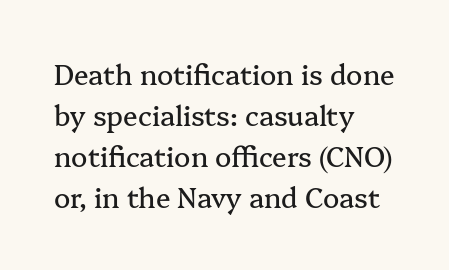
Underlining? Definitely not there. The passage shown stacks its lines at a standard gap. Tall strokes in this sample are plumb rather than angled. Is the block centered? No — it sits flush against the left margin.
